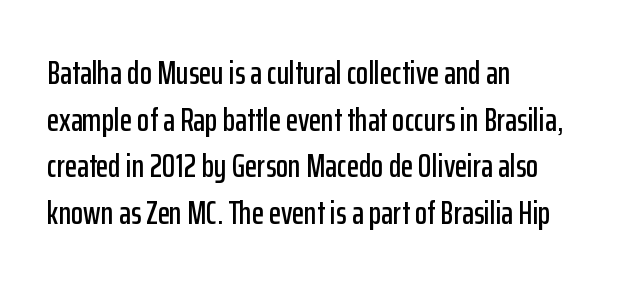
The image shows 32 px condensed sans-serif type, upright; set left-aligned, normal line spacing (1.46x), normal letter spacing, not underlined; low stroke contrast and a medium x-height.
